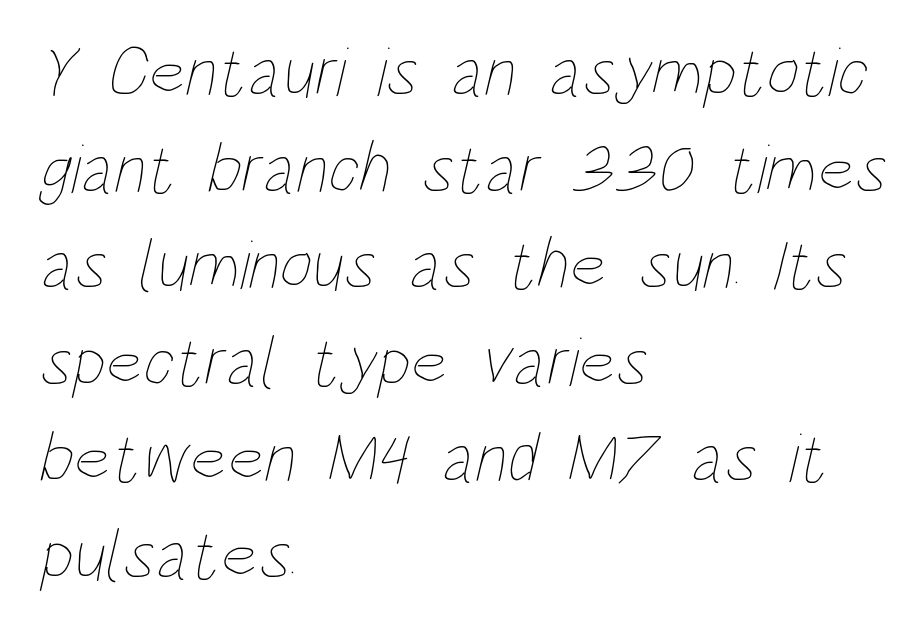
The image shows 71 px thin, condensed type; set left-aligned, normal line spacing (1.36x), normal letter spacing, not underlined; low stroke contrast and a large x-height.
